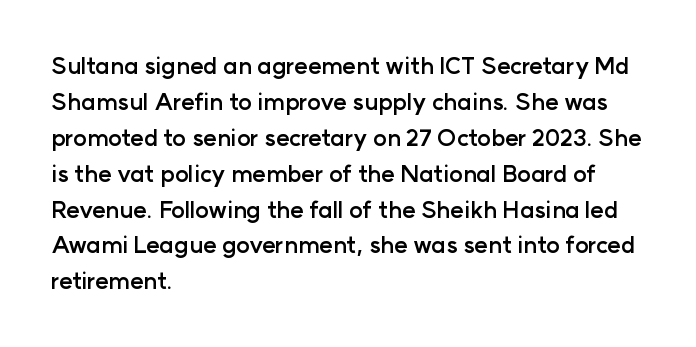
{"italic": "no", "bold": "yes", "underline": "no", "align": "left", "line_spacing": "normal", "line_spacing_ratio": 1.56, "letter_spacing": "normal", "letter_spacing_em": 0.0, "glyph_px": 23}
